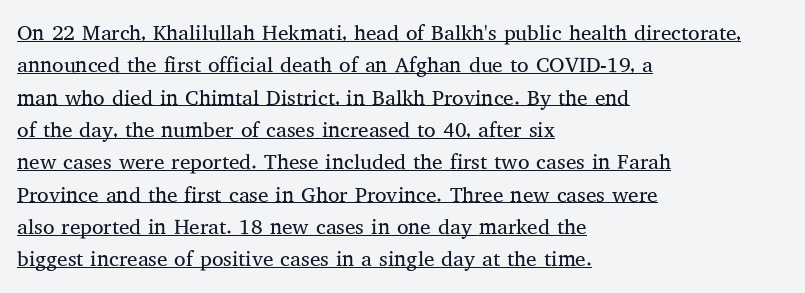
{"italic": "no", "bold": "no", "underline": "yes", "align": "left", "line_spacing": "normal", "line_spacing_ratio": 1.54, "letter_spacing": "normal", "letter_spacing_em": 0.0, "glyph_px": 21}
